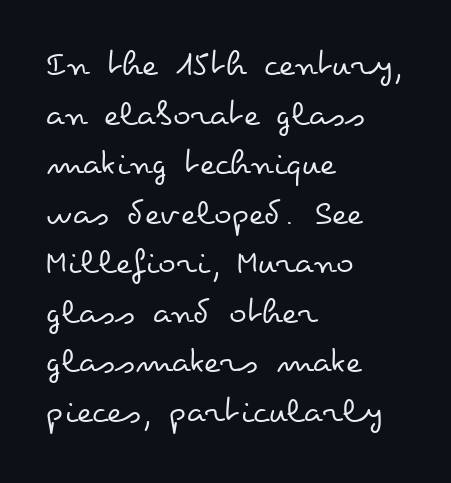
Q: Is the text bold? A: No.
Q: Is the text italic (slanted)? A: No, it is upright.
Q: Is the text underlined? A: No.
Q: How is the paragraph aligned? A: Left-aligned.
Q: Is the spacing between letters normal or unusually wide? A: Normal.
Q: Is the spacing between lines tight, normal or loose? A: Normal.
Q: Width (condensed, normal, or wide)? A: Wide.
Q: Stroke contrast? A: Low.
Q: x-height? A: Small.
Q: Monospaced? A: No.
